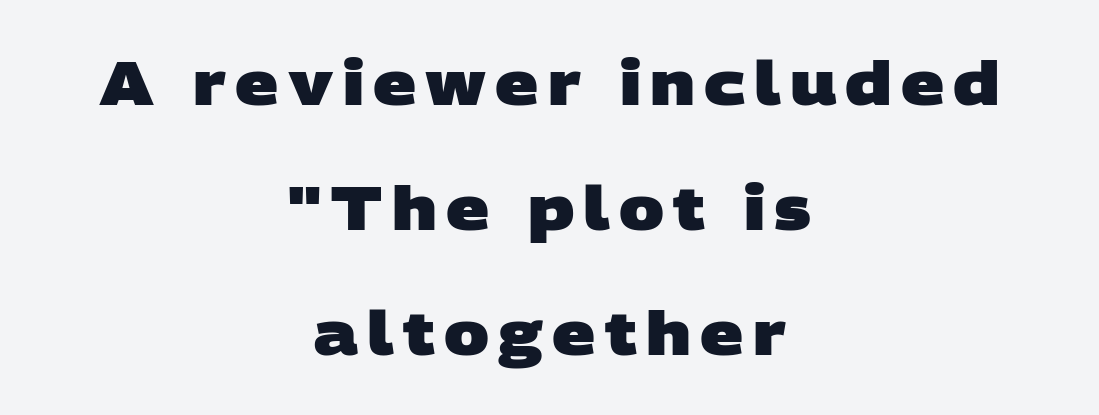
The image shows 60 px heavy, wide sans-serif type; set centered, loose line spacing (2.08x), not underlined; low stroke contrast and a large x-height.
